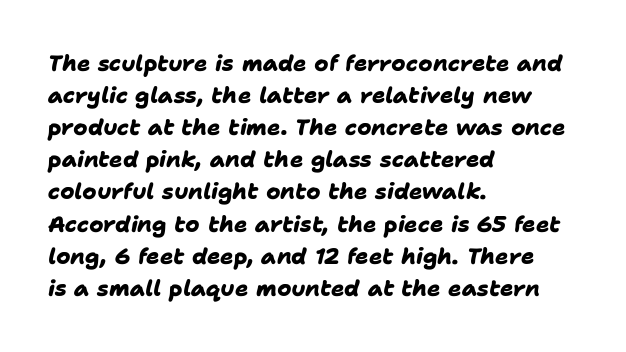
{"bold": "yes", "underline": "no", "align": "left", "line_spacing": "normal", "line_spacing_ratio": 1.46, "letter_spacing": "normal", "letter_spacing_em": 0.0, "glyph_px": 22}
